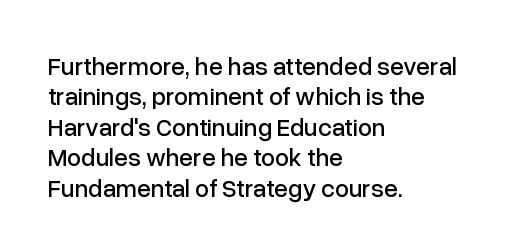
The image shows 25 px text type, upright; set left-aligned, line spacing 1.22x, normal letter spacing, not underlined.
